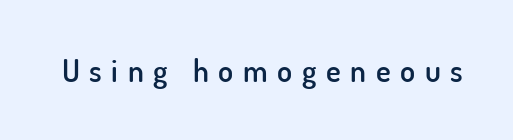
The image shows 31 px semibold sans-serif type, upright; set unusually wide letter spacing (+0.31 em), not underlined; low stroke contrast and a small x-height.
